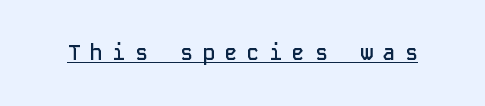
Stems and bowls a touch heavier than normal — semibold. A typesetter would mark this as roman, not italic. Is the letter spacing exaggerated? Yes — the characters are pushed far apart. The specimen includes a rule beneath the text block's lines.
